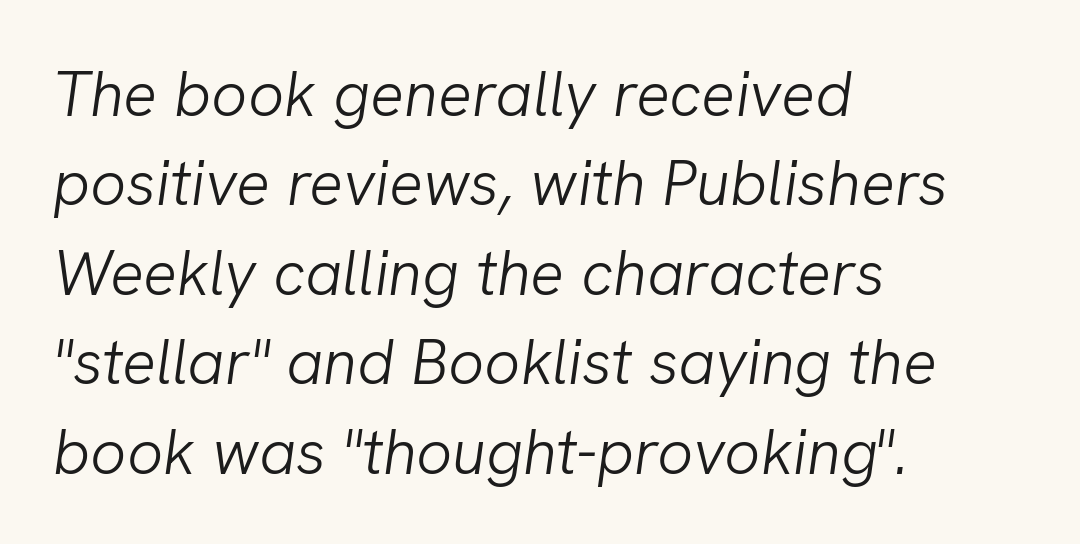
Q: Is the text bold? A: No.
Q: Is the text italic (slanted)? A: Yes, it leans right by about 8 degrees.
Q: Is the text underlined? A: No.
Q: How is the paragraph aligned? A: Left-aligned.
Q: Is the spacing between letters normal or unusually wide? A: Normal.
Q: Is the spacing between lines tight, normal or loose? A: Normal.
Q: Width (condensed, normal, or wide)? A: Normal.
Q: Stroke contrast? A: Low.
Q: x-height? A: Medium.
Q: Monospaced? A: No.
